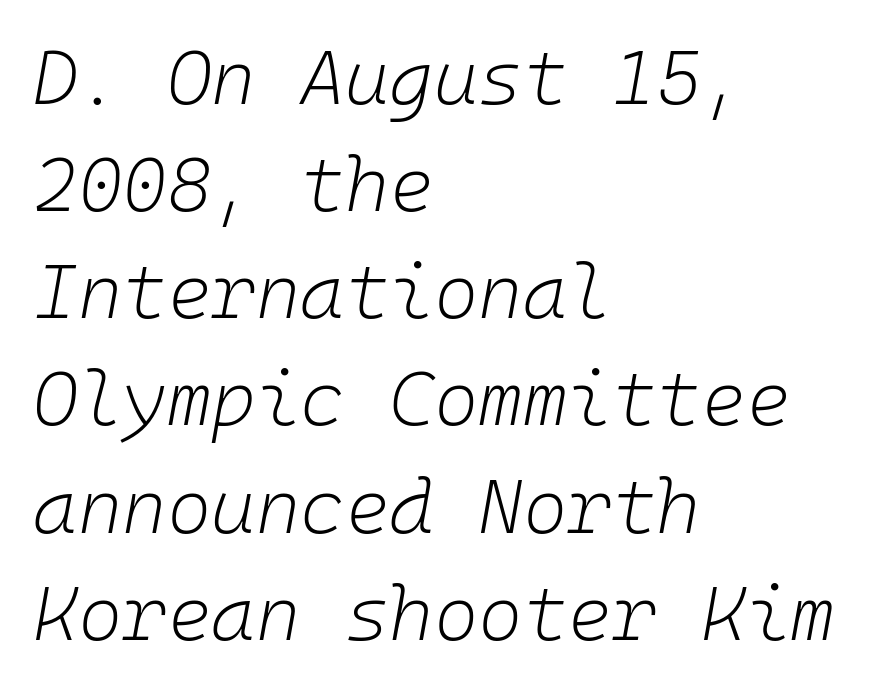
Q: Is the text bold? A: No.
Q: Is the text italic (slanted)? A: Yes, it leans right by about 10 degrees.
Q: Is the text underlined? A: No.
Q: How is the paragraph aligned? A: Left-aligned.
Q: Is the spacing between letters normal or unusually wide? A: Normal.
Q: Is the spacing between lines tight, normal or loose? A: Normal.
Q: Width (condensed, normal, or wide)? A: Normal.
Q: Stroke contrast? A: Low.
Q: x-height? A: Medium.
Q: Monospaced? A: Yes.
